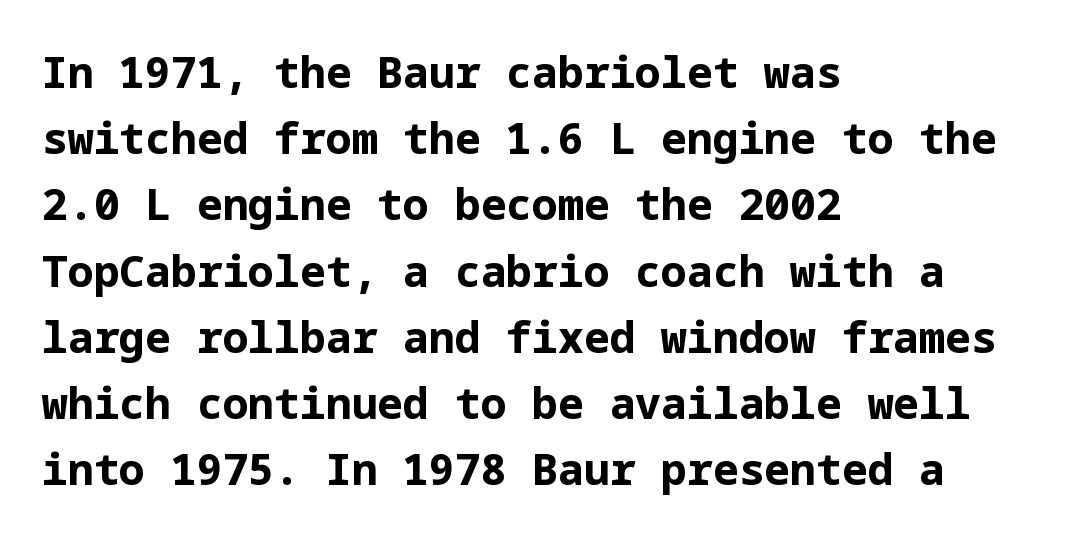
{"serif": "no", "italic": "no", "bold": "yes", "weight": "bold", "width": "normal", "stroke_contrast": "low", "x_height": "medium", "underline": "no", "align": "left", "line_spacing": "normal", "line_spacing_ratio": 1.54, "letter_spacing": "normal", "letter_spacing_em": 0.0, "glyph_px": 43}
